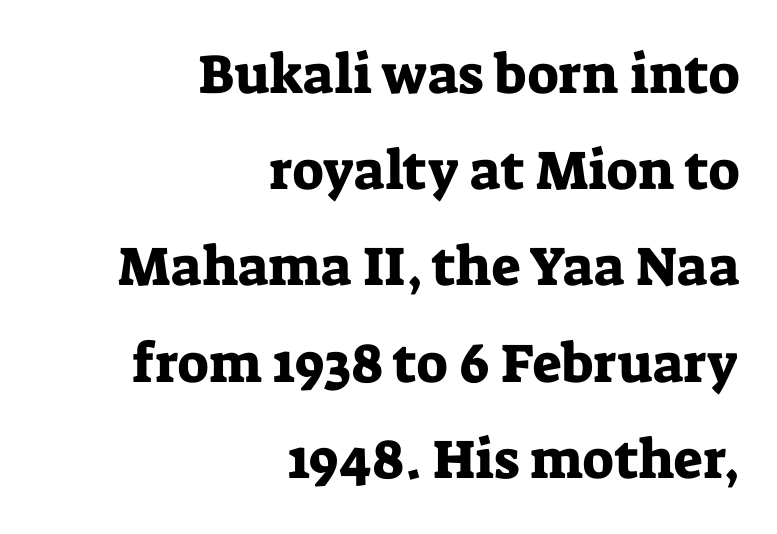
Q: Is the text italic (slanted)? A: No, it is upright.
Q: Is the typeface a serif or a sans-serif typeface? A: Serif.
Q: Is the text underlined? A: No.
Q: How is the paragraph aligned? A: Right-aligned.
Q: Is the spacing between letters normal or unusually wide? A: Normal.
Q: Width (condensed, normal, or wide)? A: Normal.
Q: Stroke contrast? A: Low.
Q: x-height? A: Medium.
Q: Monospaced? A: No.
